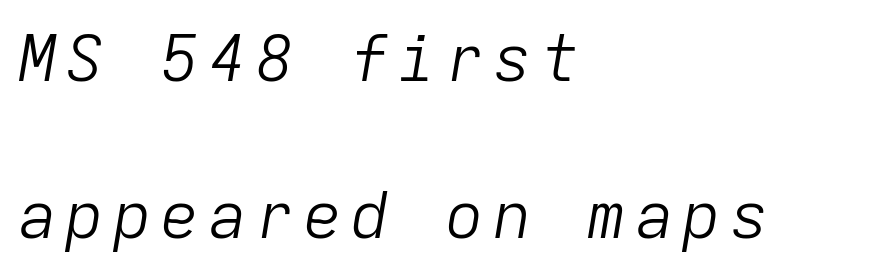
Q: Is the text bold? A: No.
Q: Is the text italic (slanted)? A: Yes, it leans right by about 9 degrees.
Q: Is the text underlined? A: No.
Q: How is the paragraph aligned? A: Left-aligned.
Q: Is the spacing between lines tight, normal or loose? A: Loose.
Q: Width (condensed, normal, or wide)? A: Normal.
Q: Stroke contrast? A: Low.
Q: x-height? A: Medium.
Q: Monospaced? A: Yes.
